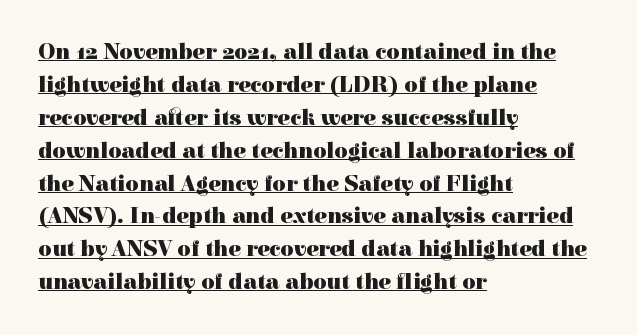
The image shows 23 px bold type, upright; set left-aligned, normal line spacing (1.43x), normal letter spacing, underlined.
